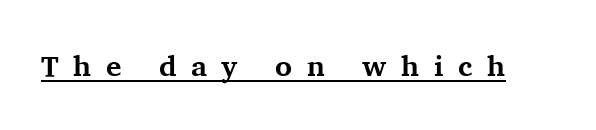
No italicization has been applied; the sample stays upright. The passage shown is typed in a proportional face where columns would drift. Students, note that the glyphs here are deliberately spaced far apart. The font family rendered here belongs to the serif group.
